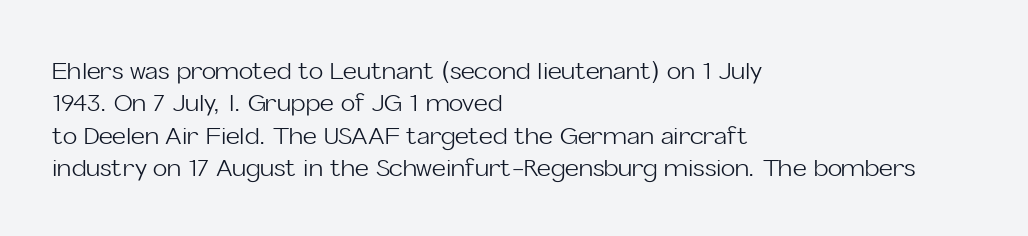
{"italic": "no", "bold": "no", "underline": "no", "align": "left", "line_spacing": "normal", "line_spacing_ratio": 1.35, "letter_spacing": "normal", "letter_spacing_em": 0.0, "glyph_px": 24}
